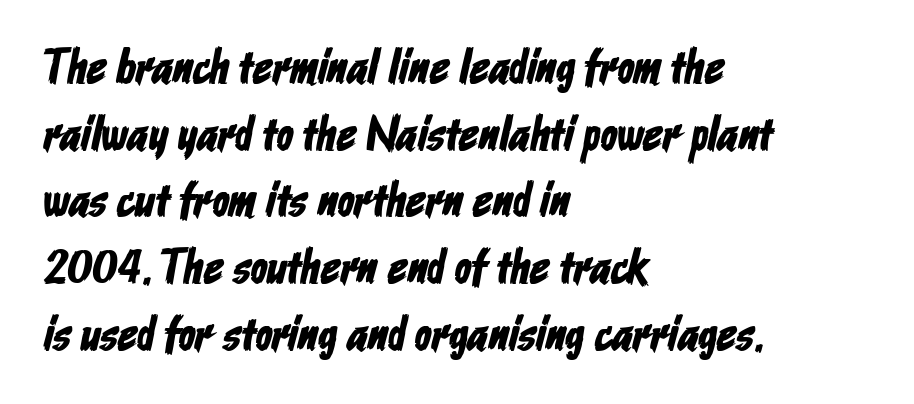
The specimen omits any rule beneath the text block's lines. Compared with a centered layout, this one pins lines to the left instead. Inter-character spacing is left at the font's built-in metrics. Proportional: the letters do not fall into vertical columns. Regular leading. Each letter's strokes conclude bluntly, with no projecting serifs.
